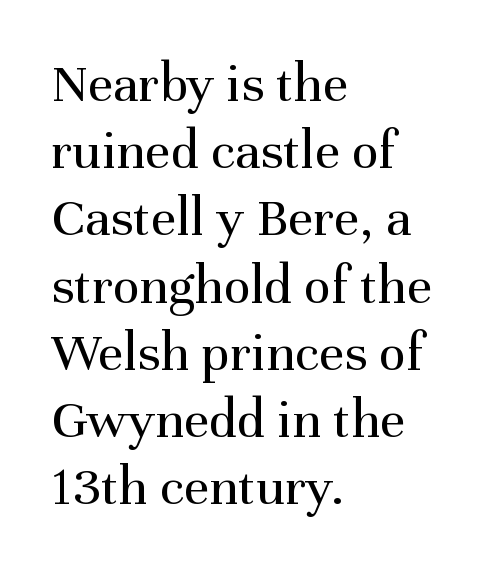
The image shows 56 px regular-weight serif type, upright; set left-aligned, line spacing 1.2x, normal letter spacing, not underlined; medium stroke contrast and a medium x-height.
